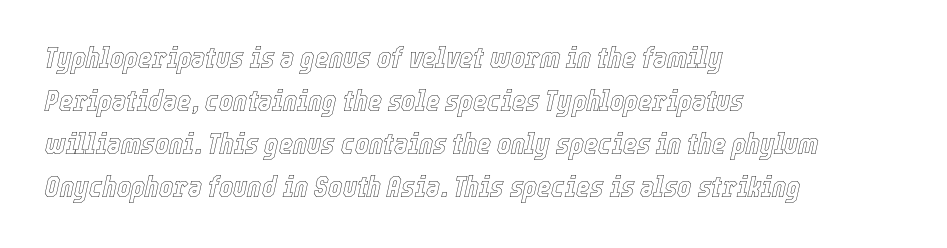
{"italic": "yes", "lean": "right", "slant_degrees": 12, "width": "condensed", "x_height": "medium", "monospaced": "no", "underline": "no", "align": "left", "line_spacing": "normal", "line_spacing_ratio": 1.43, "letter_spacing": "normal", "letter_spacing_em": 0.0, "glyph_px": 30}
